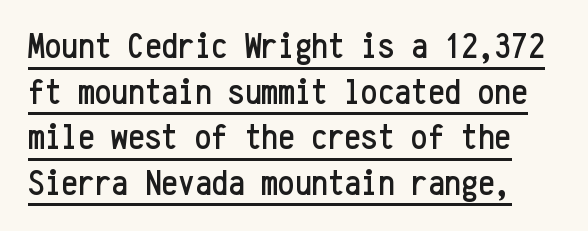
The image shows 37 px condensed sans-serif type, upright, monospaced; set line spacing 1.23x, normal letter spacing, underlined; low stroke contrast and a medium x-height.
